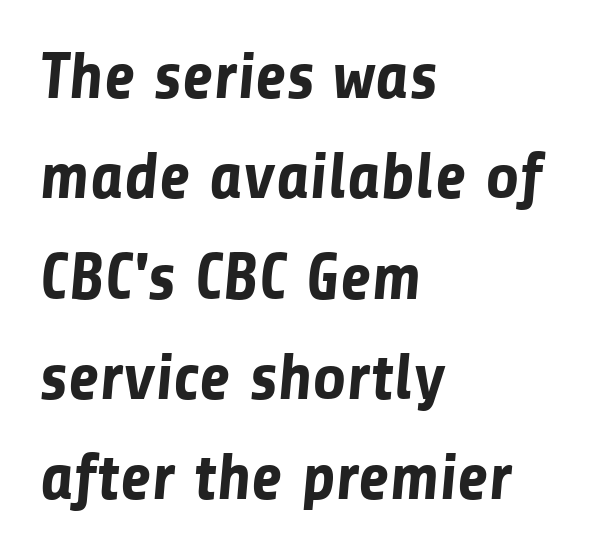
The image shows 66 px bold sans-serif type; set left-aligned, normal line spacing (1.52x), normal letter spacing, not underlined; low stroke contrast and a medium x-height.
